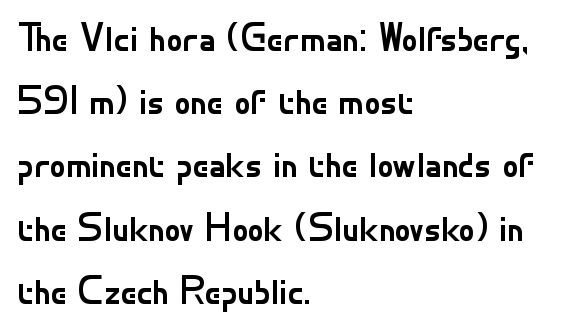
The image shows 40 px regular-weight sans-serif type, upright; set left-aligned, normal line spacing (1.58x), normal letter spacing, not underlined; low stroke contrast and a small x-height.
